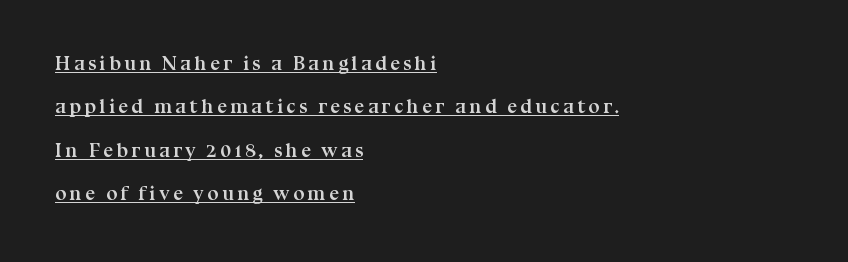
A dark, heavy texture on the line: the type is bold. Vertical spacing — loose. Nope, not italic — everything's standing straight. Each line starts at the same left margin while the right side varies. Notice how a bar underscores the lettering throughout.
